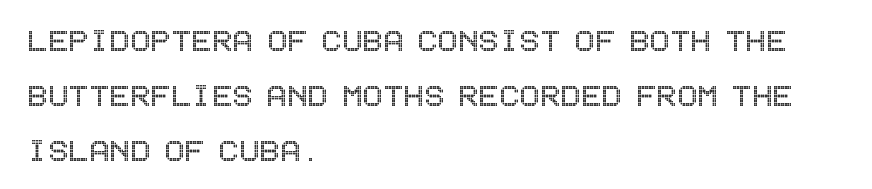
The image shows 38 px condensed type, upright; set left-aligned, normal line spacing (1.45x), normal letter spacing, not underlined; a large x-height.
